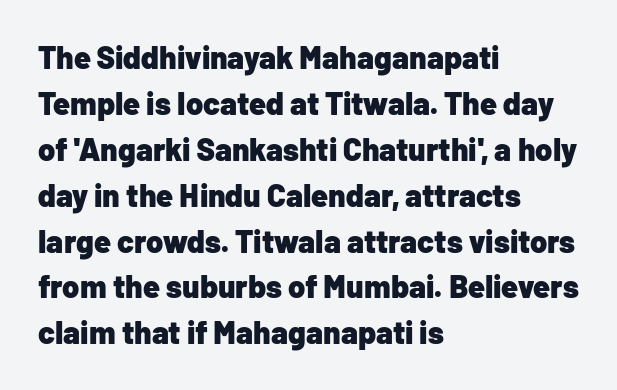
Q: Is the text bold? A: Yes.
Q: Is the text italic (slanted)? A: No, it is upright.
Q: Is the typeface a serif or a sans-serif typeface? A: Sans-serif.
Q: Is the text underlined? A: No.
Q: How is the paragraph aligned? A: Left-aligned.
Q: Is the spacing between letters normal or unusually wide? A: Normal.
Q: Is the spacing between lines tight, normal or loose? A: Normal.
Q: Width (condensed, normal, or wide)? A: Normal.
Q: Stroke contrast? A: Low.
Q: x-height? A: Medium.
Q: Monospaced? A: No.
